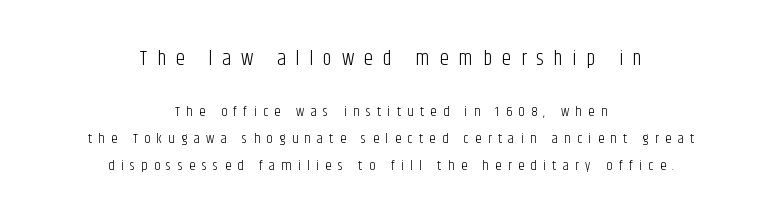
The rag falls on both sides of this text block equally. Rows of type keep a wide berth in the vertical direction. Large over small — that's the arrangement of the two blocks here. The weight would be labelled regular, book, light, or lighter still. Honestly, the letter spacing is so wide it's the main thing you notice. Anything drawn beneath the words? Only blank space.
